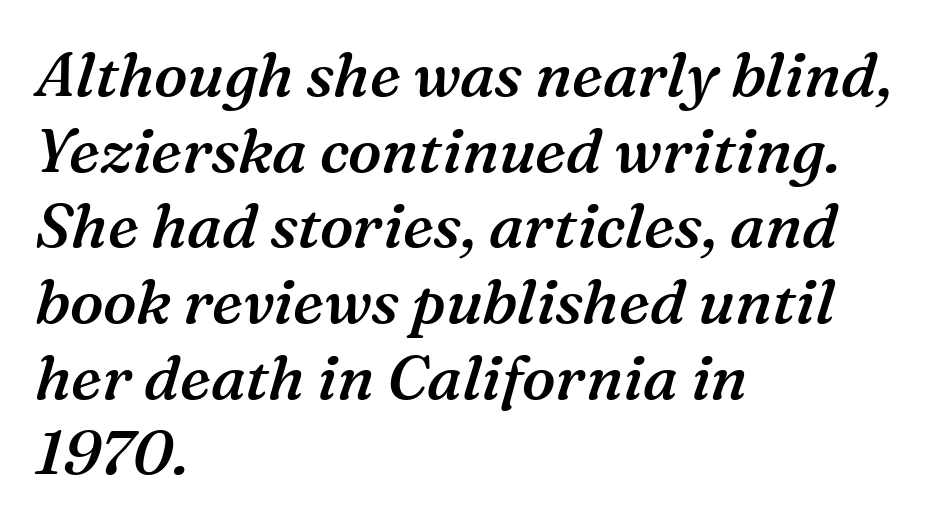
Q: Is the text bold? A: Semi-bold.
Q: Is the text italic (slanted)? A: Yes, it leans right by about 16 degrees.
Q: Is the typeface a serif or a sans-serif typeface? A: Serif.
Q: Is the text underlined? A: No.
Q: How is the paragraph aligned? A: Left-aligned.
Q: Is the spacing between letters normal or unusually wide? A: Normal.
Q: Width (condensed, normal, or wide)? A: Normal.
Q: Stroke contrast? A: Medium.
Q: x-height? A: Medium.
Q: Monospaced? A: No.
